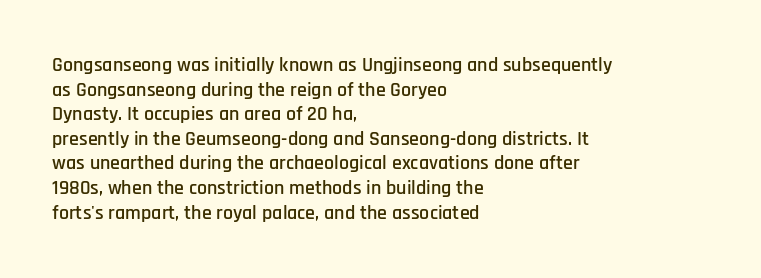
Q: Is the text italic (slanted)? A: No, it is upright.
Q: Is the text underlined? A: No.
Q: How is the paragraph aligned? A: Left-aligned.
Q: Is the spacing between letters normal or unusually wide? A: Normal.
